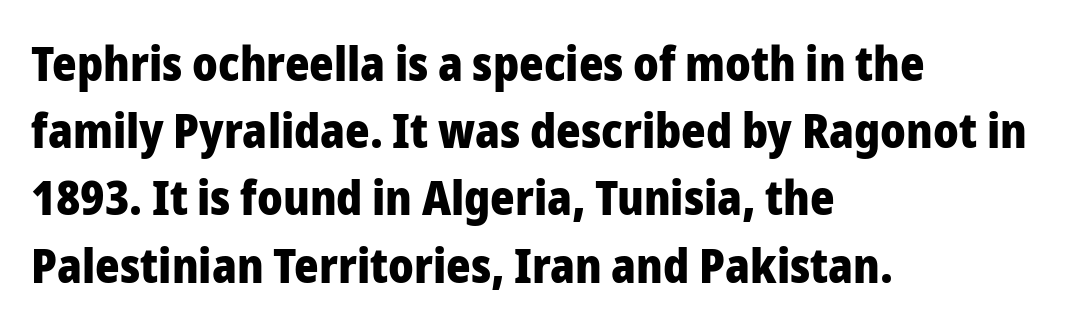
Do the characters align in a grid? No, the font is proportional. Regarding leading, the lines here are spaced in the standard way. Italic: no, the glyphs are upright roman. Only glyphs here, with clear space below each row.
